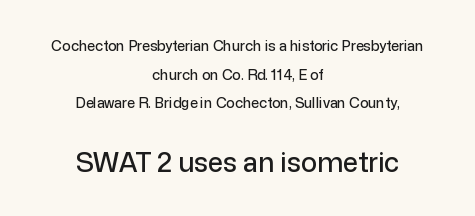
{"italic": "no", "underline": "no", "align": "center", "line_spacing": "loose", "line_spacing_ratio": 2.05, "letter_spacing": "normal", "letter_spacing_em": 0.0, "larger_block": "second", "size_ratio": 1.93, "glyph_px": 27}
